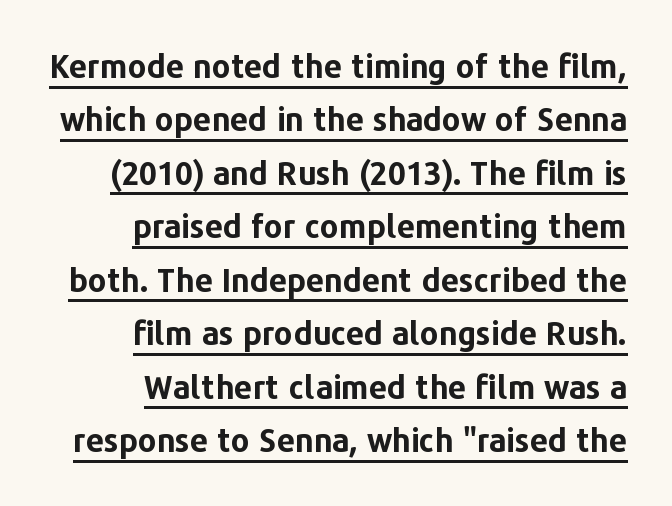
Q: Is the text bold? A: Yes.
Q: Is the text italic (slanted)? A: No, it is upright.
Q: Is the typeface a serif or a sans-serif typeface? A: Sans-serif.
Q: Is the text underlined? A: Yes.
Q: How is the paragraph aligned? A: Right-aligned.
Q: Is the spacing between letters normal or unusually wide? A: Normal.
Q: Is the spacing between lines tight, normal or loose? A: Normal.
Q: Width (condensed, normal, or wide)? A: Normal.
Q: Stroke contrast? A: Low.
Q: x-height? A: Medium.
Q: Monospaced? A: No.
